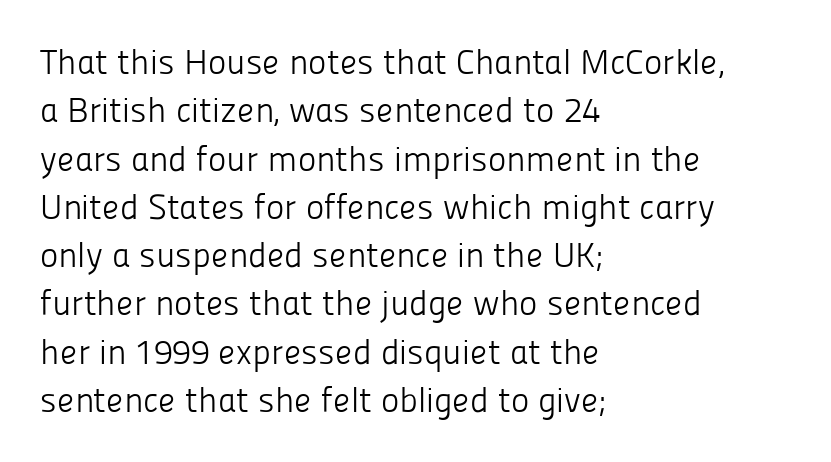
{"serif": "no", "italic": "no", "bold": "no", "weight": "light", "width": "normal", "stroke_contrast": "low", "x_height": "medium", "monospaced": "no", "underline": "no", "align": "left", "line_spacing": "normal", "line_spacing_ratio": 1.38, "letter_spacing": "normal", "letter_spacing_em": 0.0, "glyph_px": 35}
